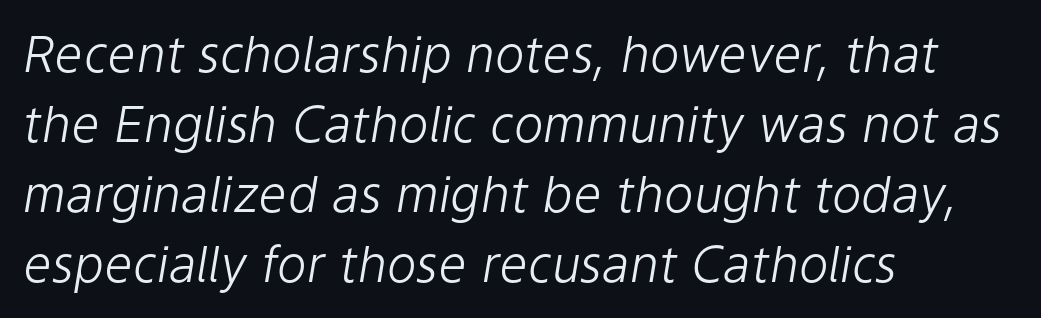
The image shows 50 px light type, italic (leaning right); set left-aligned, normal line spacing (1.4x), normal letter spacing, not underlined; low stroke contrast and a medium x-height.
